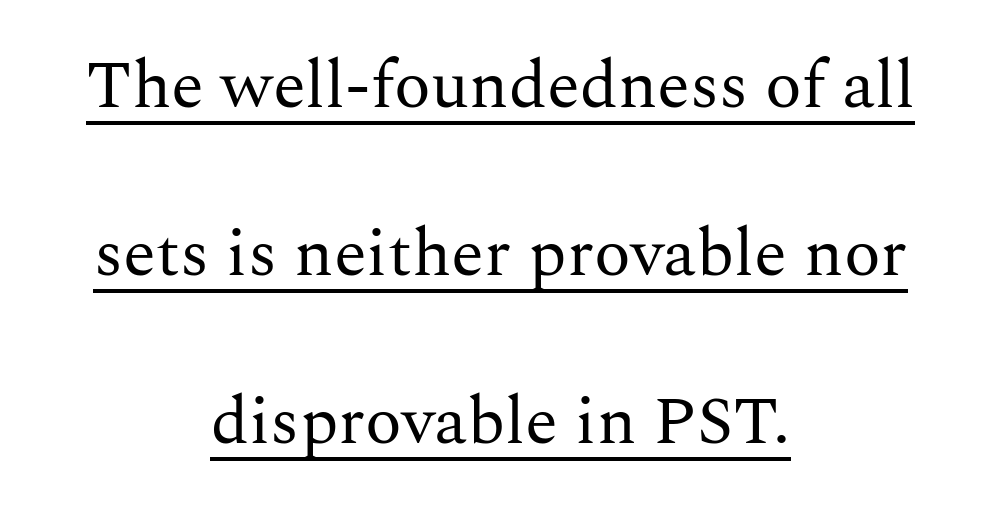
These lines stand farther apart than default settings would place them. Italic: no, the glyphs are upright roman. In terms of letterform style, serifs are clearly present. This reads as an unemphasized weight, regular at the heaviest. Each letter keeps its own natural width here, so spacing adapts to shape.
